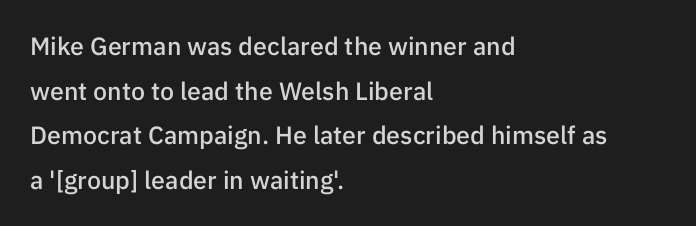
Q: Is the text bold? A: Semi-bold.
Q: Is the text italic (slanted)? A: No, it is upright.
Q: Is the text underlined? A: No.
Q: How is the paragraph aligned? A: Left-aligned.
Q: Is the spacing between letters normal or unusually wide? A: Normal.
